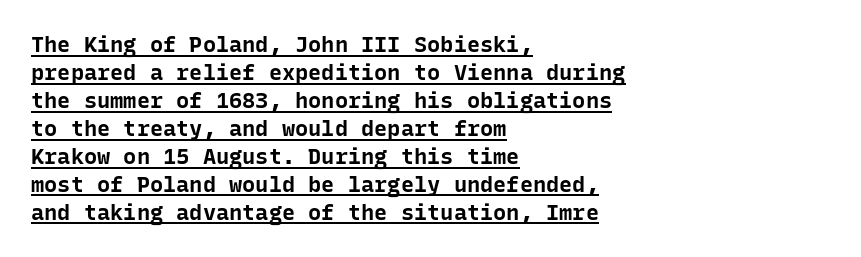
Q: Is the text bold? A: Yes.
Q: Is the text italic (slanted)? A: No, it is upright.
Q: Is the text underlined? A: Yes.
Q: How is the paragraph aligned? A: Left-aligned.
Q: Is the spacing between letters normal or unusually wide? A: Normal.
Q: Is the spacing between lines tight, normal or loose? A: Normal.
